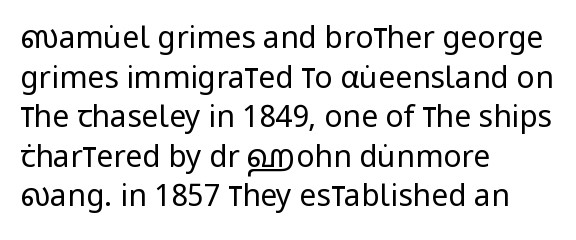
Q: Is the text bold? A: No.
Q: Is the text italic (slanted)? A: No, it is upright.
Q: Is the typeface a serif or a sans-serif typeface? A: Sans-serif.
Q: Is the text underlined? A: No.
Q: How is the paragraph aligned? A: Left-aligned.
Q: Is the spacing between letters normal or unusually wide? A: Normal.
Q: Is the spacing between lines tight, normal or loose? A: Normal.
Q: Width (condensed, normal, or wide)? A: Condensed.
Q: Stroke contrast? A: Low.
Q: x-height? A: Large.
Q: Monospaced? A: No.
